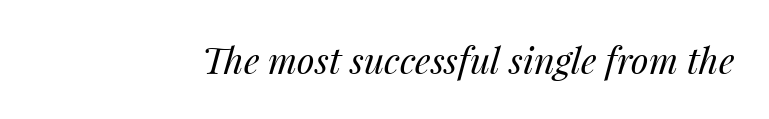
The image shows 36 px regular-weight type, italic (leaning right); set normal letter spacing, not underlined; medium stroke contrast and a medium x-height.
